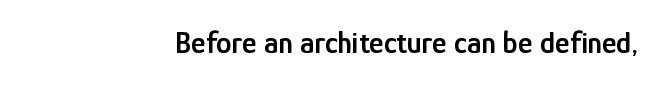
{"serif": "no", "italic": "no", "bold": "semi", "weight": "semibold", "width": "condensed", "stroke_contrast": "low", "x_height": "medium", "monospaced": "no", "underline": "no", "letter_spacing": "normal", "letter_spacing_em": 0.0, "glyph_px": 31}
